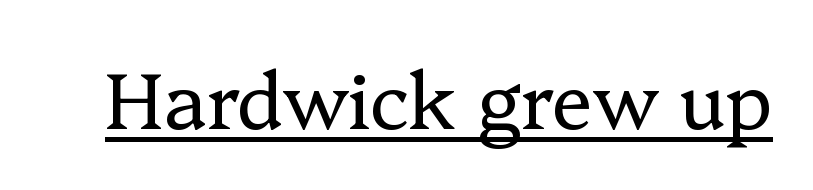
Q: Is the text bold? A: No.
Q: Is the text italic (slanted)? A: No, it is upright.
Q: Is the typeface a serif or a sans-serif typeface? A: Serif.
Q: Is the text underlined? A: Yes.
Q: Is the spacing between letters normal or unusually wide? A: Normal.
Q: Width (condensed, normal, or wide)? A: Normal.
Q: Stroke contrast? A: Low.
Q: x-height? A: Medium.
Q: Monospaced? A: No.
